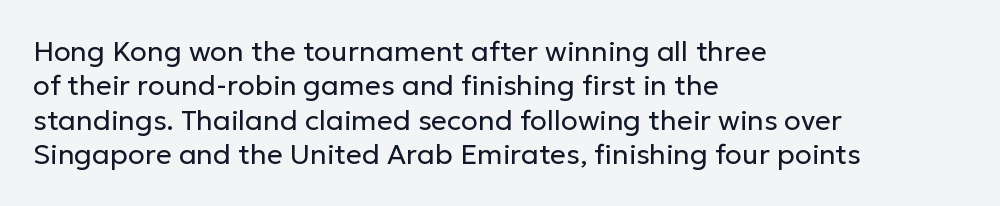
The image shows 28 px regular-weight sans-serif type, upright; set left-aligned, line spacing 1.23x, normal letter spacing, not underlined; low stroke contrast and a medium x-height.
